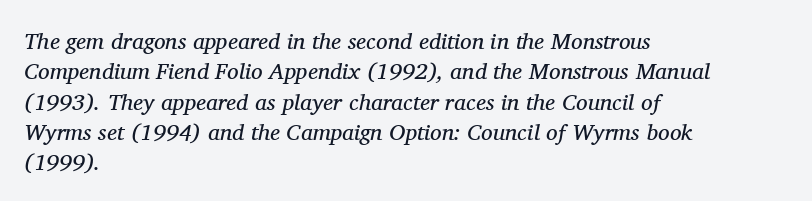
The typography opts for an oblique posture over an upright one. Characters follow at the spacing the type designer built in. This reads as an unemphasized weight, regular at the heaviest. Normally led — the rows are evenly, conventionally spaced. Letters rest on an invisible, unmarked baseline.
